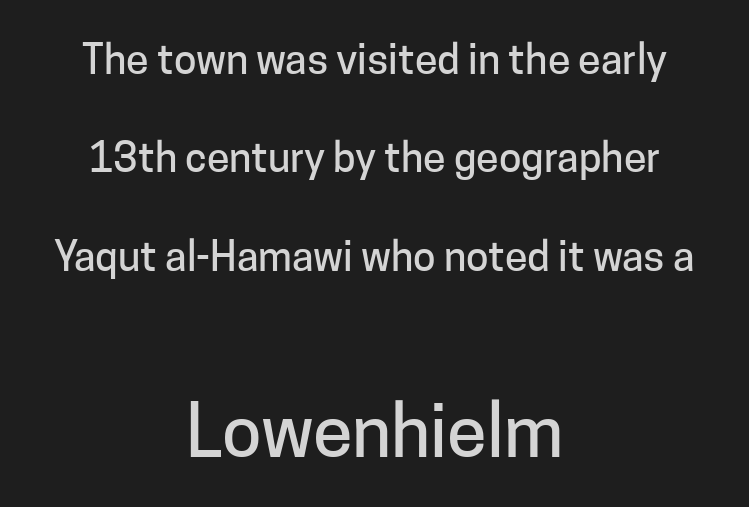
Q: Is the text italic (slanted)? A: No, it is upright.
Q: Is the typeface a serif or a sans-serif typeface? A: Sans-serif.
Q: Is the text underlined? A: No.
Q: How is the paragraph aligned? A: Centered.
Q: Is the spacing between letters normal or unusually wide? A: Normal.
Q: Is the spacing between lines tight, normal or loose? A: Loose.
Q: Which block of text is set in a larger size, the first (top) or the second (bottom)? A: The second (bottom) one.
Q: Width (condensed, normal, or wide)? A: Normal.
Q: Stroke contrast? A: Low.
Q: x-height? A: Medium.
Q: Monospaced? A: No.
